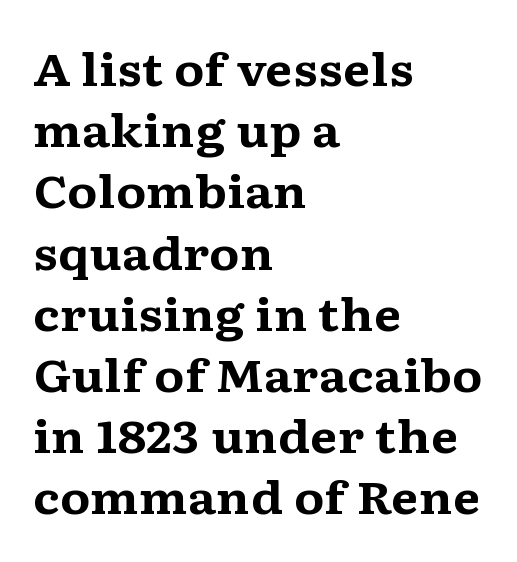
{"serif": "yes", "italic": "no", "bold": "yes", "weight": "bold", "width": "wide", "stroke_contrast": "medium", "x_height": "medium", "monospaced": "no", "underline": "no", "align": "left", "line_spacing": "normal", "line_spacing_ratio": 1.36, "letter_spacing": "normal", "letter_spacing_em": 0.0, "glyph_px": 45}
